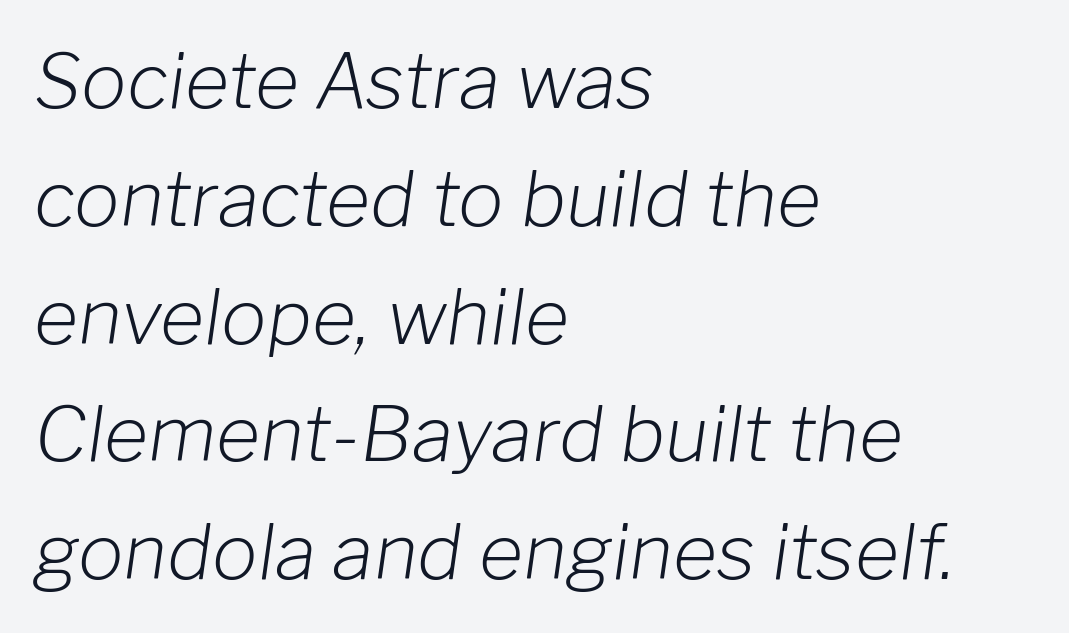
The image shows 76 px light type, italic (leaning right); set left-aligned, normal line spacing (1.55x), normal letter spacing, not underlined; low stroke contrast and a medium x-height.
